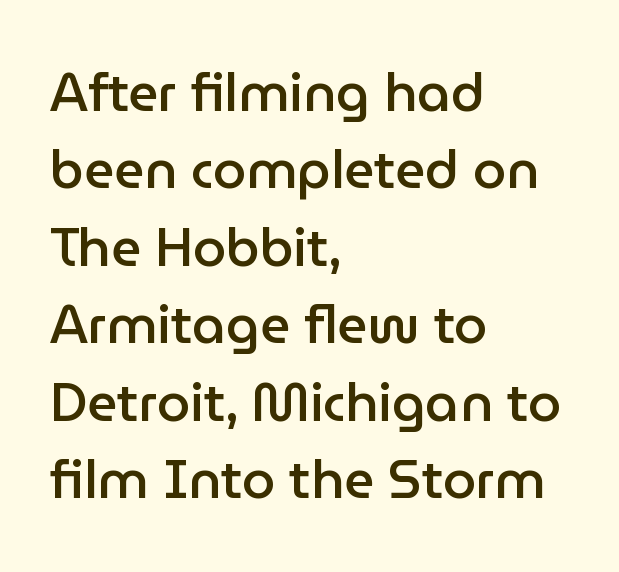
Q: Is the text bold? A: Semi-bold.
Q: Is the text italic (slanted)? A: No, it is upright.
Q: Is the typeface a serif or a sans-serif typeface? A: Sans-serif.
Q: Is the text underlined? A: No.
Q: How is the paragraph aligned? A: Left-aligned.
Q: Is the spacing between letters normal or unusually wide? A: Normal.
Q: Is the spacing between lines tight, normal or loose? A: Normal.
Q: Width (condensed, normal, or wide)? A: Normal.
Q: Stroke contrast? A: Low.
Q: x-height? A: Medium.
Q: Monospaced? A: No.
